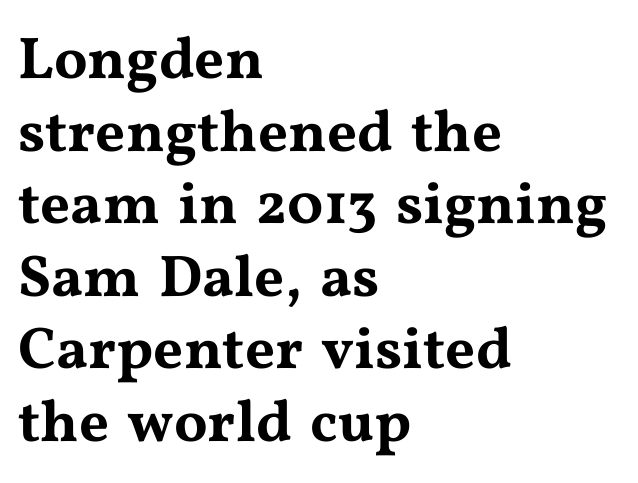
These lines are rendered in a variable-pitch font. When letters stand straight like this, we call the style roman or upright. I'd call this a serif setting — the letters wear small feet. The string is rendered with underlining switched off.
